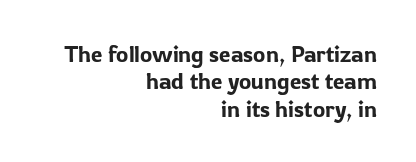
The image shows 23 px text type, upright; set right-aligned, line spacing 1.19x, normal letter spacing, not underlined.
